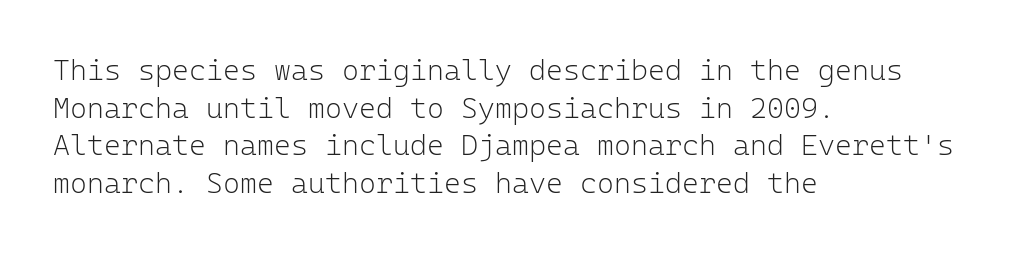
Q: Is the text bold? A: No.
Q: Is the text italic (slanted)? A: No, it is upright.
Q: Is the typeface a serif or a sans-serif typeface? A: Sans-serif.
Q: Is the text underlined? A: No.
Q: How is the paragraph aligned? A: Left-aligned.
Q: Is the spacing between letters normal or unusually wide? A: Normal.
Q: Is the spacing between lines tight, normal or loose? A: Normal.
Q: Width (condensed, normal, or wide)? A: Normal.
Q: Stroke contrast? A: Low.
Q: x-height? A: Medium.
Q: Monospaced? A: Yes.
